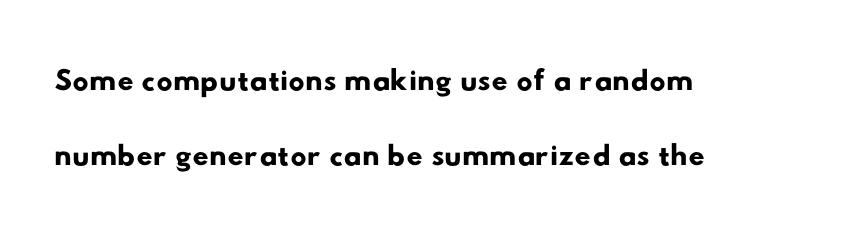
The image shows 45 px wide sans-serif type; set left-aligned, normal line spacing (1.66x), normal letter spacing, not underlined; low stroke contrast and a small x-height.
